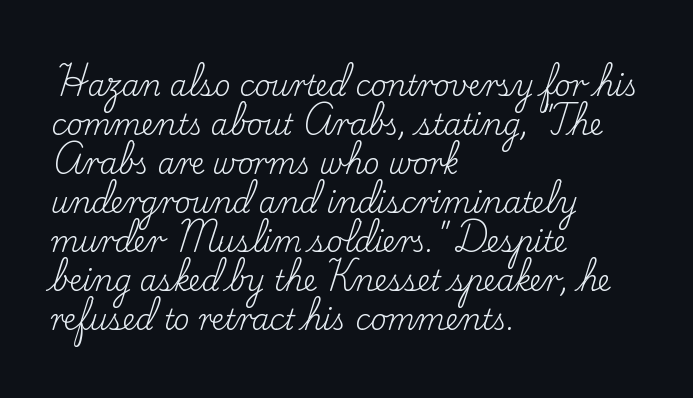
Inter-character spacing is left at the font's built-in metrics. The glyphs in this specimen are seriffed. Compared with a centered layout, this one pins lines to the left instead. This rendering features lettering with no underline.
